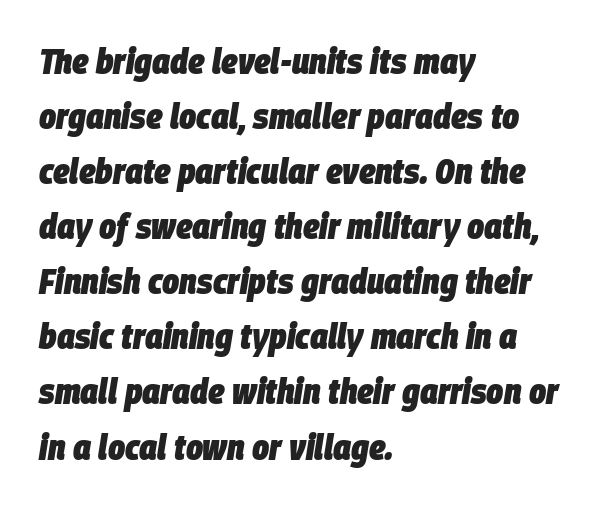
The image shows 36 px heavy, condensed type, italic (leaning right); set left-aligned, normal line spacing (1.53x), normal letter spacing, not underlined; low stroke contrast and a large x-height.
